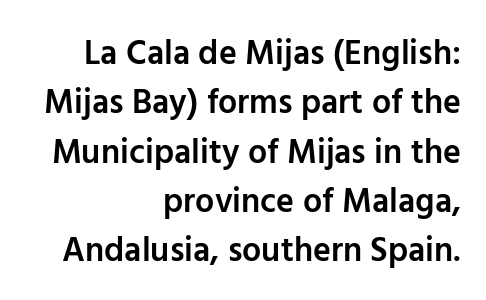
{"serif": "no", "italic": "no", "bold": "semi", "weight": "semibold", "width": "normal", "stroke_contrast": "low", "x_height": "medium", "monospaced": "no", "underline": "no", "align": "right", "line_spacing": "normal", "line_spacing_ratio": 1.45, "letter_spacing": "normal", "letter_spacing_em": 0.0, "glyph_px": 34}
